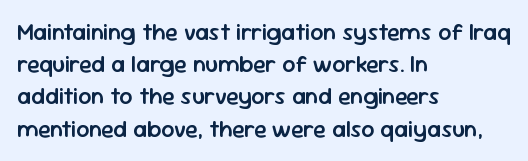
Q: Is the text bold? A: Semi-bold.
Q: Is the text italic (slanted)? A: No, it is upright.
Q: Is the text underlined? A: No.
Q: How is the paragraph aligned? A: Left-aligned.
Q: Is the spacing between letters normal or unusually wide? A: Normal.
Q: Is the spacing between lines tight, normal or loose? A: Normal.
